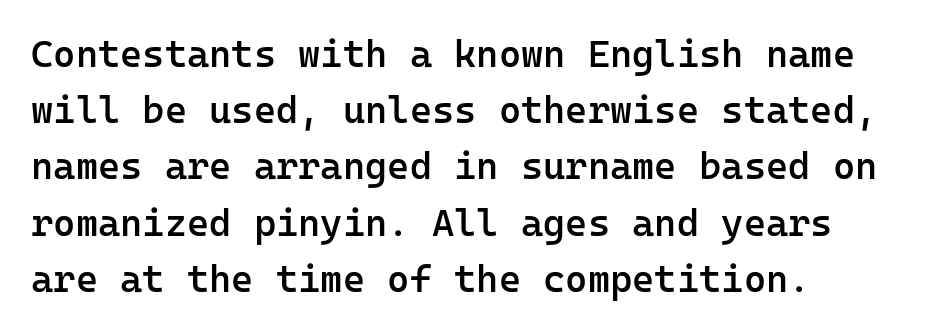
The image shows 38 px semibold sans-serif type, upright, monospaced; set normal line spacing (1.48x), normal letter spacing, not underlined; low stroke contrast and a medium x-height.
